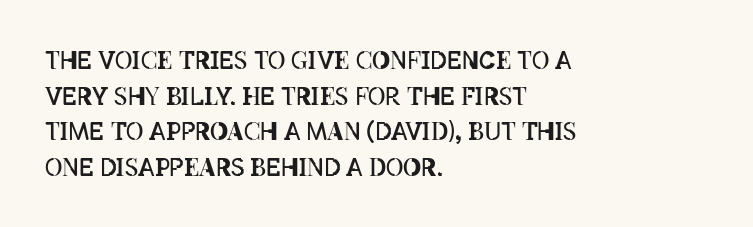
The image shows 24 px text type, upright; set left-aligned, normal line spacing (1.48x), normal letter spacing, not underlined.
